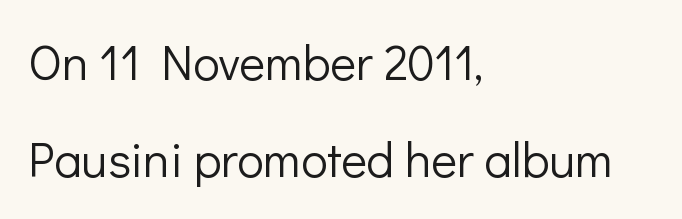
{"serif": "no", "italic": "no", "bold": "no", "weight": "light", "width": "normal", "stroke_contrast": "low", "x_height": "medium", "monospaced": "no", "underline": "no", "align": "left", "line_spacing": "loose", "line_spacing_ratio": 1.98, "letter_spacing": "normal", "letter_spacing_em": 0.0, "glyph_px": 49}
